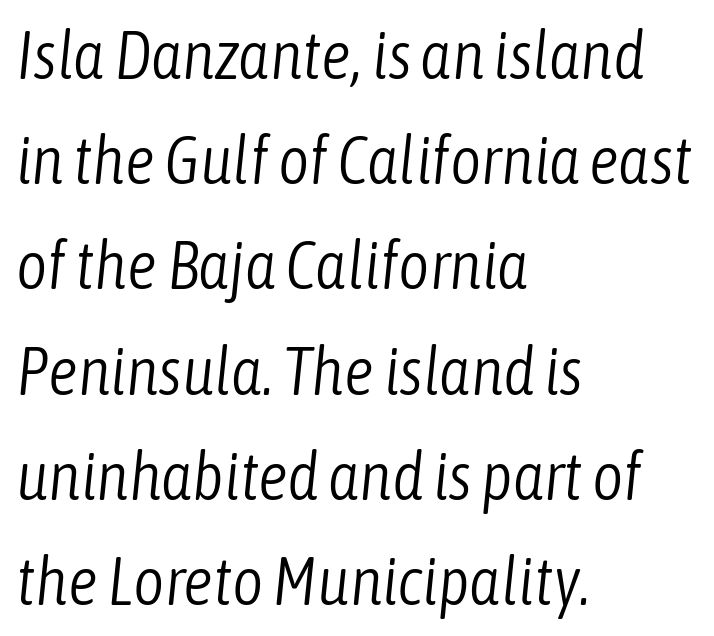
Q: Is the text bold? A: No.
Q: Is the text italic (slanted)? A: Yes, it leans right by about 6 degrees.
Q: Is the text underlined? A: No.
Q: How is the paragraph aligned? A: Left-aligned.
Q: Is the spacing between letters normal or unusually wide? A: Normal.
Q: Is the spacing between lines tight, normal or loose? A: Normal.
Q: Width (condensed, normal, or wide)? A: Condensed.
Q: Stroke contrast? A: Low.
Q: x-height? A: Medium.
Q: Monospaced? A: No.
